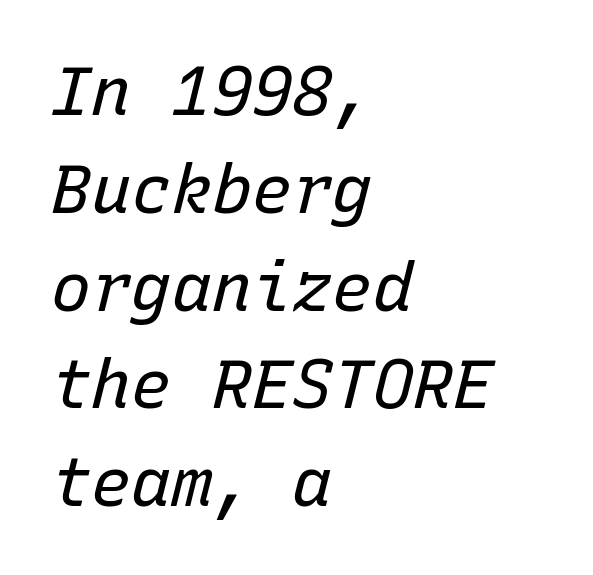
{"italic": "yes", "lean": "right", "slant_degrees": 15, "bold": "no", "weight": "regular", "width": "normal", "stroke_contrast": "low", "x_height": "medium", "monospaced": "yes", "underline": "no", "align": "left", "line_spacing": "normal", "line_spacing_ratio": 1.46, "letter_spacing": "normal", "letter_spacing_em": 0.0, "glyph_px": 67}
